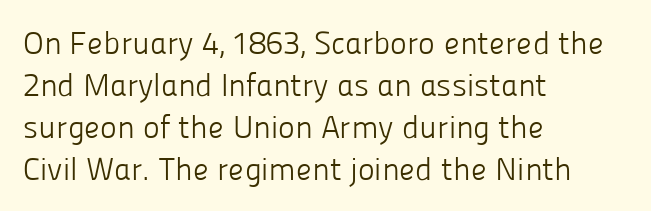
The letters stand straight up with perfectly vertical stems. The typesetter chose a ragged-right arrangement here. Each letter's strokes conclude bluntly, with no projecting serifs. Descenders are the only things crossing below the line.
